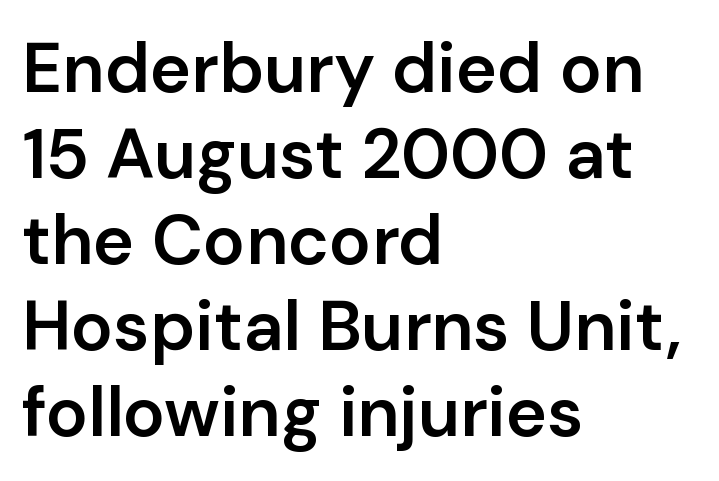
These lines keep a tight, regular rhythm from letter to letter. The setting favours the left margin, as ordinary paragraphs usually do. The font is running at a semibold setting, under full bold. Unlike a traditional serif, this face leaves its strokes unadorned.
